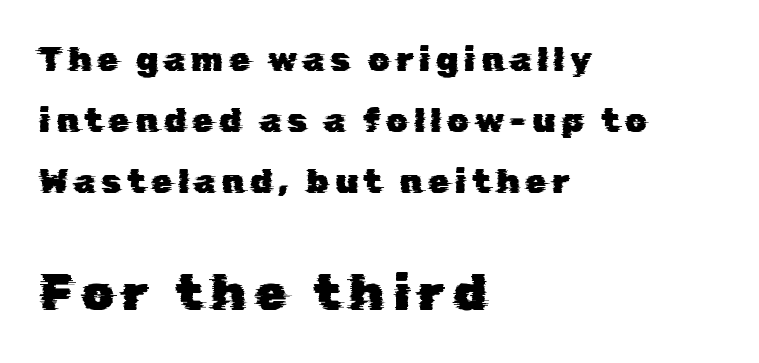
{"serif": "no", "width": "normal", "stroke_contrast": "low", "x_height": "medium", "monospaced": "no", "underline": "no", "align": "left", "line_spacing_ratio": 1.79, "larger_block": "second", "size_ratio": 1.5, "glyph_px": 51}
